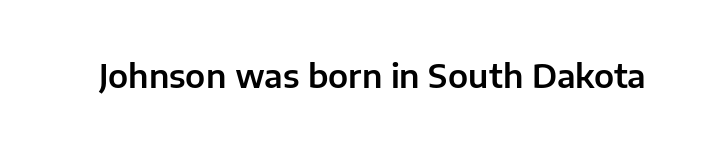
Rendered with straight, roman letterforms. You could not count columns in this text — the font is proportionally spaced. Rule under the text: the space is simply empty. The letters carry no serifs — their stems end cleanly without finishing strokes. This sample uses plain, unmodified letter spacing.
